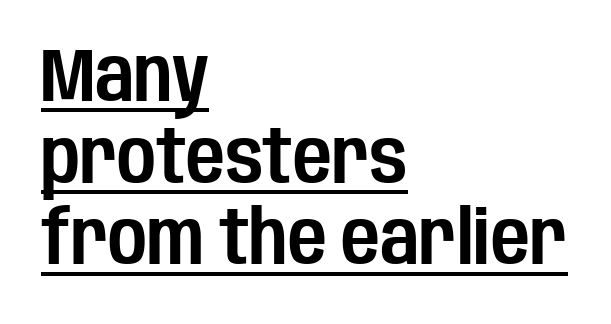
Q: Is the text italic (slanted)? A: No, it is upright.
Q: Is the typeface a serif or a sans-serif typeface? A: Sans-serif.
Q: Is the text underlined? A: Yes.
Q: How is the paragraph aligned? A: Left-aligned.
Q: Is the spacing between letters normal or unusually wide? A: Normal.
Q: Is the spacing between lines tight, normal or loose? A: Tight.
Q: Width (condensed, normal, or wide)? A: Condensed.
Q: Stroke contrast? A: Low.
Q: x-height? A: Large.
Q: Monospaced? A: No.
